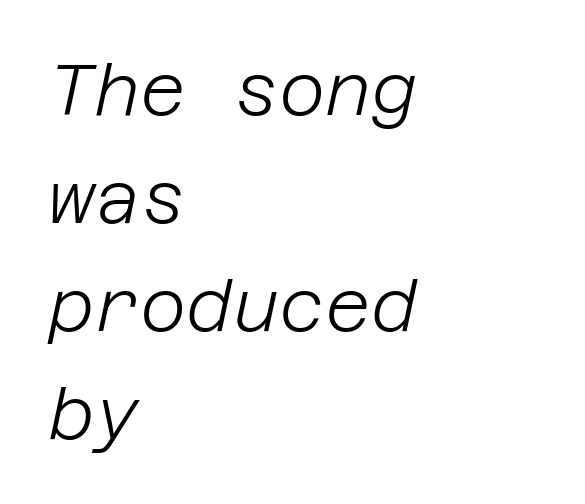
{"italic": "yes", "lean": "right", "slant_degrees": 12, "bold": "no", "weight": "light", "width": "normal", "stroke_contrast": "low", "x_height": "large", "underline": "no", "align": "left", "line_spacing": "normal", "line_spacing_ratio": 1.52, "letter_spacing": "normal", "letter_spacing_em": 0.0, "glyph_px": 71}
